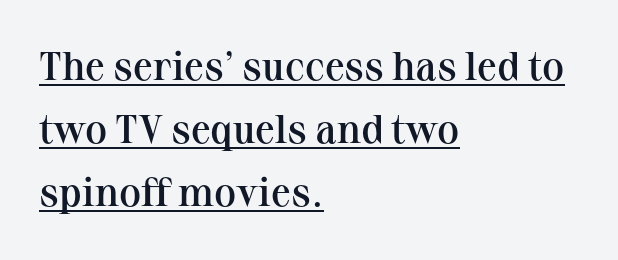
{"serif": "yes", "italic": "no", "bold": "semi", "weight": "semibold", "width": "normal", "stroke_contrast": "medium", "x_height": "medium", "monospaced": "no", "underline": "yes", "align": "left", "line_spacing": "normal", "line_spacing_ratio": 1.58, "letter_spacing": "normal", "letter_spacing_em": 0.0, "glyph_px": 40}
